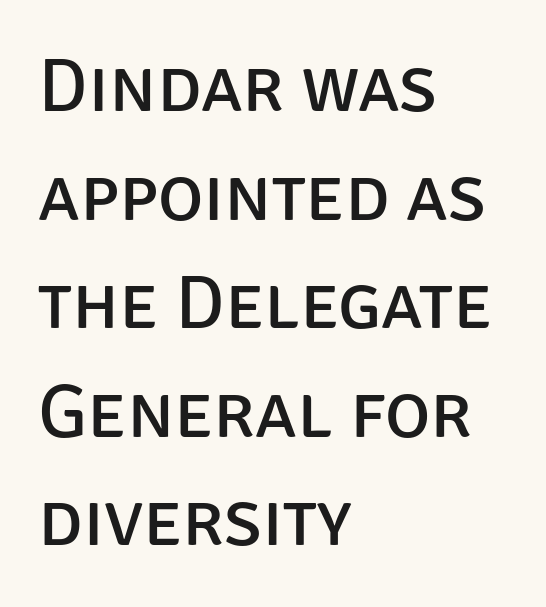
The image shows 77 px regular-weight sans-serif type, upright; set left-aligned, normal line spacing (1.41x), normal letter spacing, not underlined; low stroke contrast and a large x-height.
